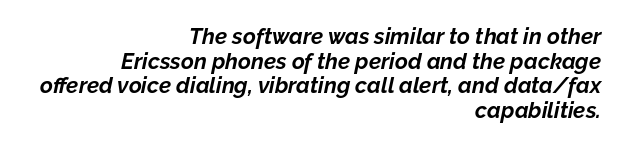
Every character sits at an angle, as italics do. In CSS terms this would be text-align: right. These lines carry a lot of weight — the face is fully bold. Quick note: interline space is minimal. This rendering features lettering with no underline. Nobody touched the tracking dial on this one.
